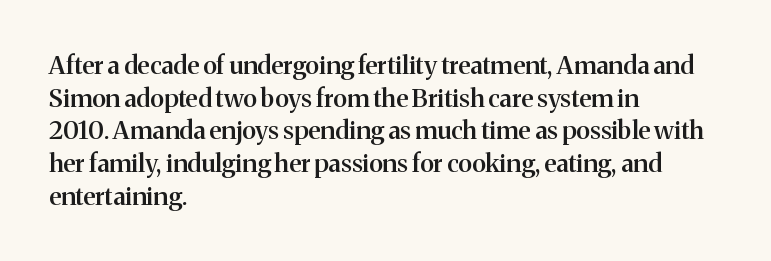
Short and long lines alike share a common starting point at left. Notice how the stems are strictly vertical — no italics here. Default kerning and tracking; the words read as compact shapes. Typesetter's note: demi weight, one step under bold.
